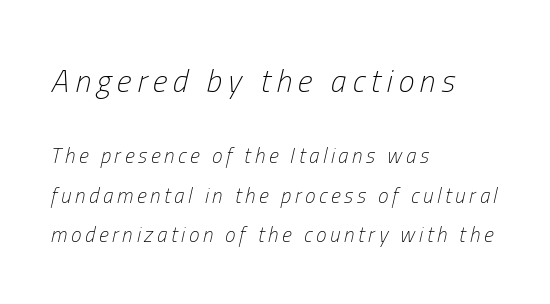
{"italic": "yes", "lean": "right", "slant_degrees": 13, "bold": "no", "weight": "light", "width": "condensed", "stroke_contrast": "low", "x_height": "medium", "monospaced": "no", "underline": "no", "align": "left", "line_spacing_ratio": 1.87, "larger_block": "first", "size_ratio": 1.52, "glyph_px": 32}
